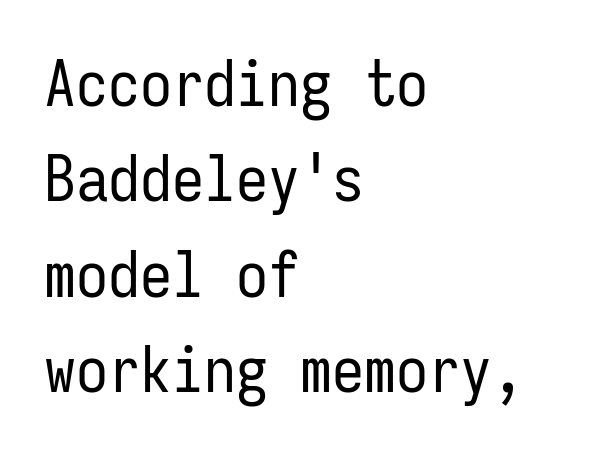
The image shows 64 px regular-weight, condensed sans-serif type, upright, monospaced; set left-aligned, normal line spacing (1.49x), normal letter spacing, not underlined; low stroke contrast and a medium x-height.
